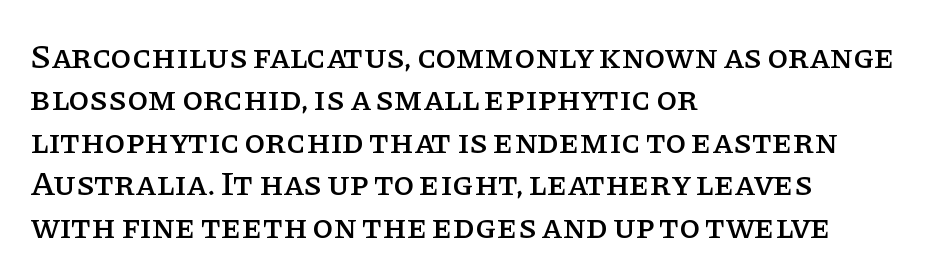
Q: Is the text italic (slanted)? A: No, it is upright.
Q: Is the typeface a serif or a sans-serif typeface? A: Serif.
Q: Is the text underlined? A: No.
Q: How is the paragraph aligned? A: Left-aligned.
Q: Is the spacing between letters normal or unusually wide? A: Normal.
Q: Is the spacing between lines tight, normal or loose? A: Normal.
Q: Width (condensed, normal, or wide)? A: Normal.
Q: Stroke contrast? A: Low.
Q: x-height? A: Large.
Q: Monospaced? A: No.
